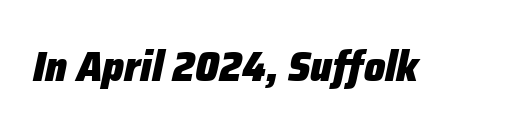
{"italic": "yes", "lean": "right", "slant_degrees": 12, "bold": "yes", "weight": "heavy", "width": "normal", "stroke_contrast": "low", "x_height": "medium", "monospaced": "no", "underline": "no", "letter_spacing": "normal", "letter_spacing_em": 0.0, "glyph_px": 42}
